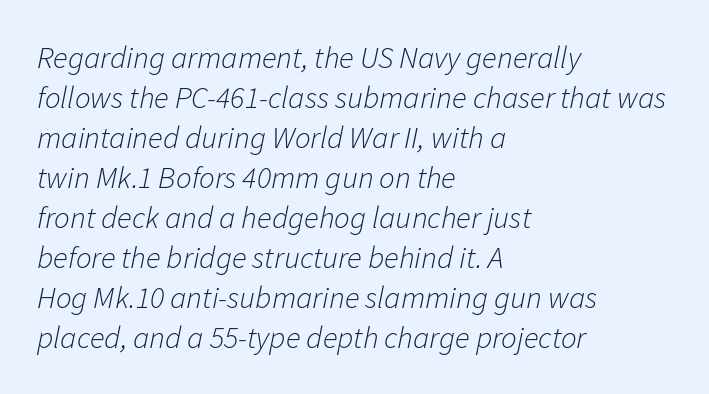
The image shows 31 px light type, italic (leaning right); set left-aligned, normal line spacing (1.29x), normal letter spacing, not underlined; low stroke contrast and a medium x-height.
